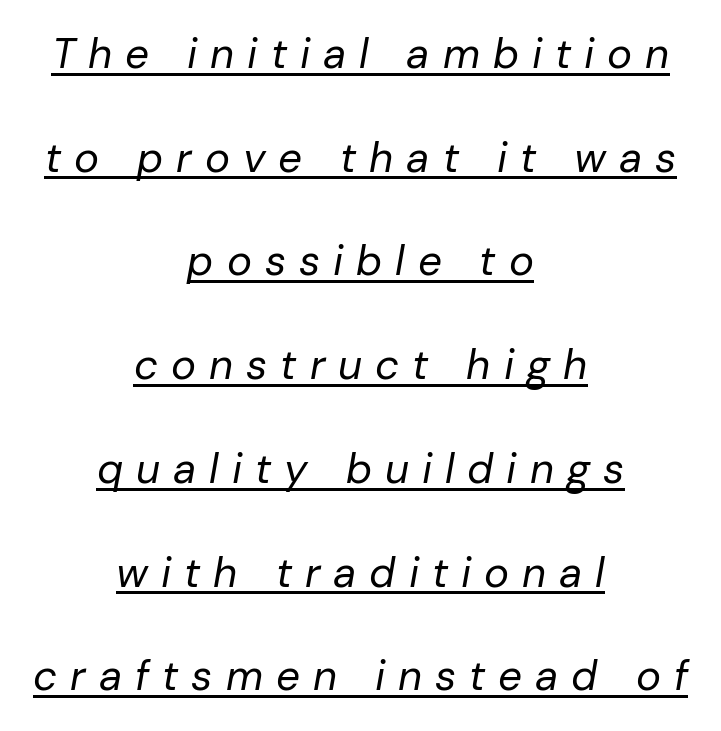
The image shows 42 px regular-weight type, italic (leaning right); set centered, loose line spacing (2.47x), unusually wide letter spacing (+0.31 em), underlined; low stroke contrast and a medium x-height.
